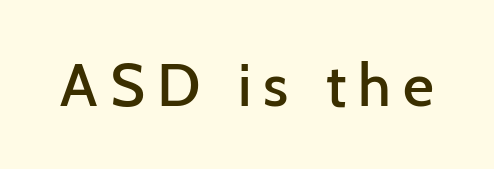
The image shows 60 px semibold sans-serif type, upright; set unusually wide letter spacing (+0.2 em), not underlined; low stroke contrast and a medium x-height.
